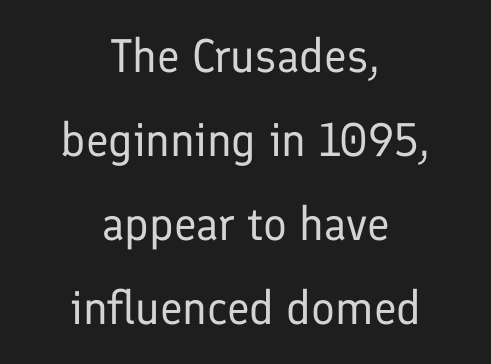
{"serif": "no", "italic": "no", "bold": "no", "weight": "regular", "width": "normal", "stroke_contrast": "low", "x_height": "medium", "monospaced": "no", "underline": "no", "align": "center", "line_spacing_ratio": 1.79, "letter_spacing": "normal", "letter_spacing_em": 0.0, "glyph_px": 47}
